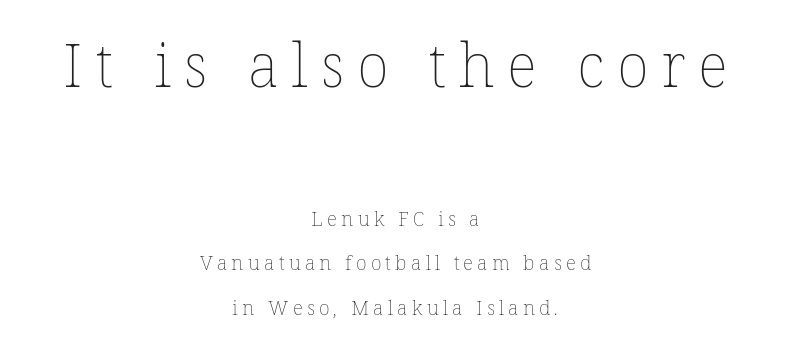
A bare baseline throughout the passage. One glance says open: line gaps are wider than usual. Stem width sits at or under what a default text font uses. Look at the glyph heights: the upper group is clearly the bigger setting. Each word looks stretched out because of the extra space between its letters.
